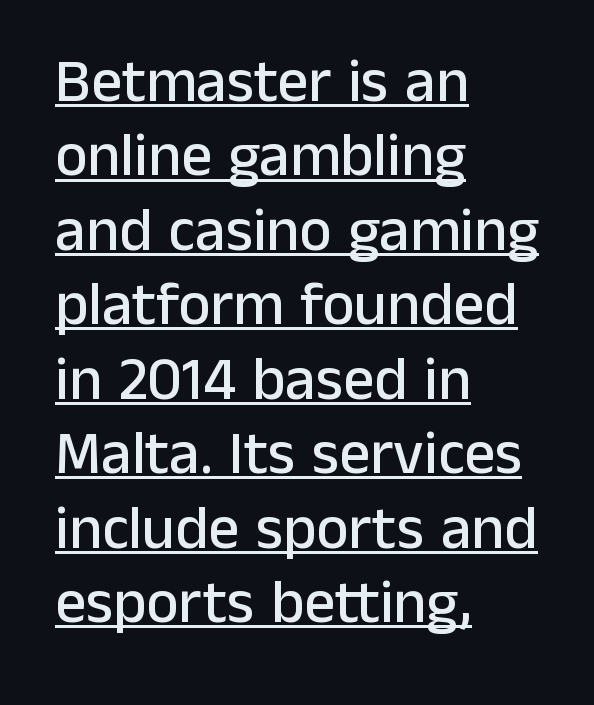
Q: Is the text italic (slanted)? A: No, it is upright.
Q: Is the typeface a serif or a sans-serif typeface? A: Sans-serif.
Q: Is the text underlined? A: Yes.
Q: How is the paragraph aligned? A: Left-aligned.
Q: Is the spacing between letters normal or unusually wide? A: Normal.
Q: Width (condensed, normal, or wide)? A: Normal.
Q: Stroke contrast? A: Low.
Q: x-height? A: Medium.
Q: Monospaced? A: No.
